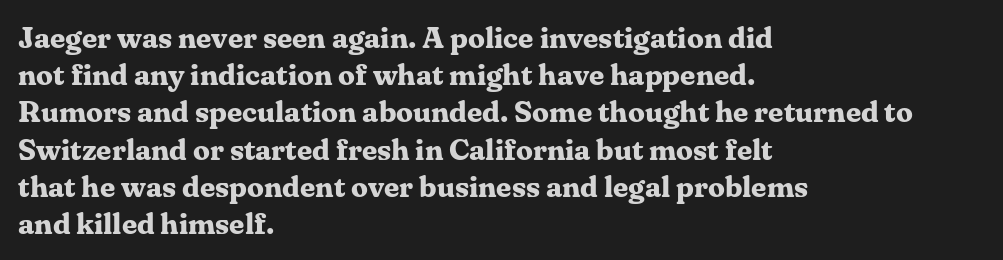
Q: Is the text bold? A: Yes.
Q: Is the text italic (slanted)? A: No, it is upright.
Q: Is the typeface a serif or a sans-serif typeface? A: Serif.
Q: Is the text underlined? A: No.
Q: How is the paragraph aligned? A: Left-aligned.
Q: Is the spacing between letters normal or unusually wide? A: Normal.
Q: Width (condensed, normal, or wide)? A: Normal.
Q: Stroke contrast? A: Medium.
Q: x-height? A: Medium.
Q: Monospaced? A: No.
